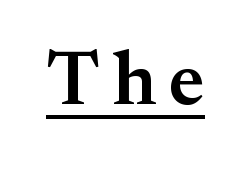
Q: Is the text bold? A: Semi-bold.
Q: Is the text italic (slanted)? A: No, it is upright.
Q: Is the typeface a serif or a sans-serif typeface? A: Serif.
Q: Is the text underlined? A: Yes.
Q: Width (condensed, normal, or wide)? A: Normal.
Q: Stroke contrast? A: Medium.
Q: x-height? A: Small.
Q: Monospaced? A: No.
